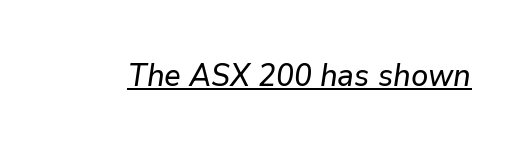
The image shows 31 px text type, italic (leaning right); set normal letter spacing, underlined; low stroke contrast and a medium x-height.
